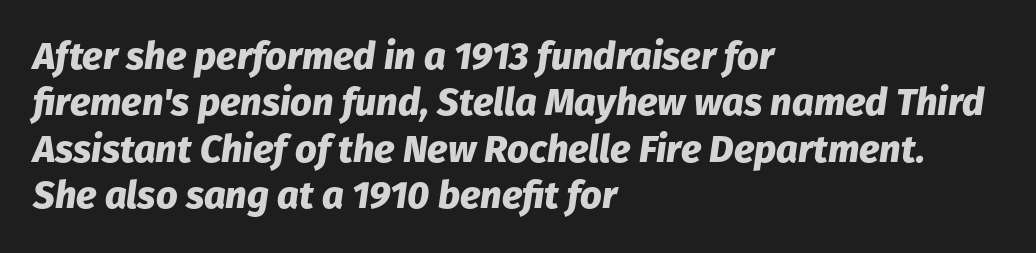
{"italic": "yes", "lean": "right", "slant_degrees": 8, "bold": "yes", "weight": "heavy", "width": "normal", "stroke_contrast": "low", "x_height": "medium", "monospaced": "no", "underline": "no", "align": "left", "line_spacing_ratio": 1.22, "letter_spacing": "normal", "letter_spacing_em": 0.0, "glyph_px": 38}
